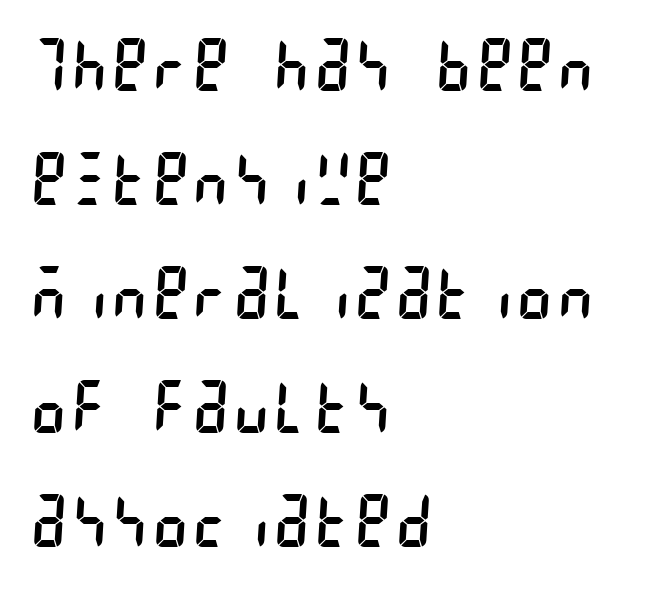
{"serif": "no", "bold": "no", "weight": "regular", "width": "condensed", "stroke_contrast": "low", "x_height": "large", "underline": "no", "align": "left", "line_spacing": "normal", "line_spacing_ratio": 1.63, "glyph_px": 70}
